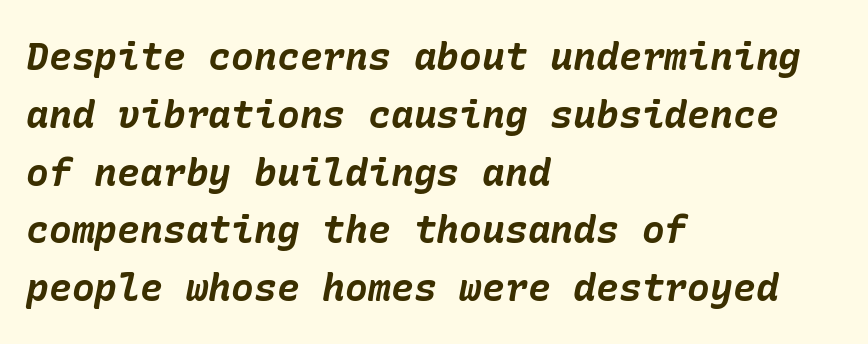
{"italic": "yes", "lean": "right", "slant_degrees": 10, "bold": "yes", "weight": "bold", "width": "normal", "stroke_contrast": "low", "x_height": "medium", "underline": "no", "align": "left", "line_spacing": "normal", "line_spacing_ratio": 1.52, "letter_spacing": "normal", "letter_spacing_em": 0.0, "glyph_px": 38}
